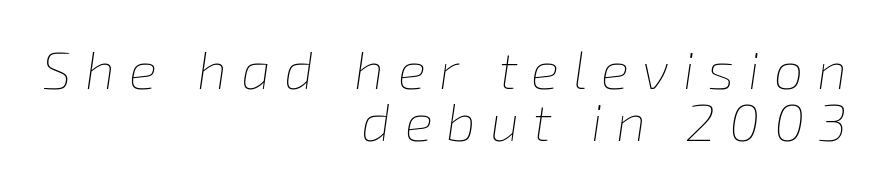
Q: Is the text bold? A: No.
Q: Is the text italic (slanted)? A: Yes, it leans right by about 8 degrees.
Q: Is the text underlined? A: No.
Q: How is the paragraph aligned? A: Right-aligned.
Q: Is the spacing between letters normal or unusually wide? A: Unusually wide.
Q: Is the spacing between lines tight, normal or loose? A: Tight.
Q: Width (condensed, normal, or wide)? A: Normal.
Q: Stroke contrast? A: Low.
Q: x-height? A: Medium.
Q: Monospaced? A: No.
